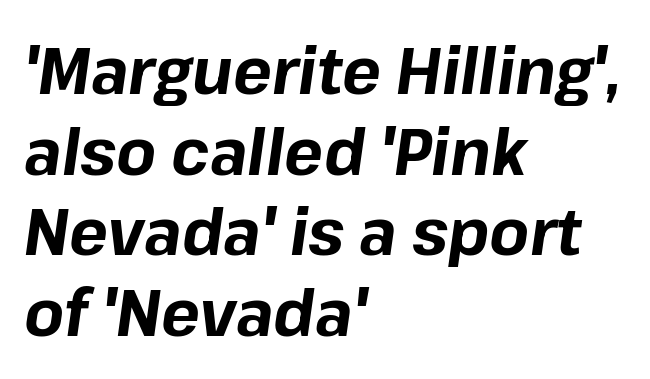
The image shows 65 px bold type, italic (leaning right); set left-aligned, line spacing 1.24x, normal letter spacing, not underlined; low stroke contrast and a medium x-height.
